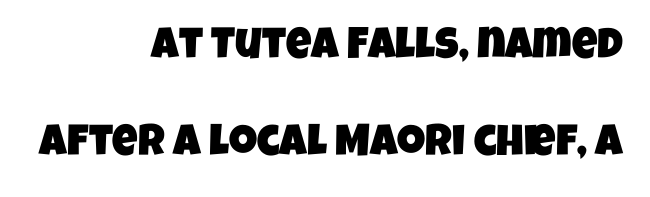
Q: Is the typeface a serif or a sans-serif typeface? A: Sans-serif.
Q: Is the text underlined? A: No.
Q: How is the paragraph aligned? A: Right-aligned.
Q: Is the spacing between letters normal or unusually wide? A: Normal.
Q: Is the spacing between lines tight, normal or loose? A: Loose.
Q: Width (condensed, normal, or wide)? A: Condensed.
Q: Stroke contrast? A: Low.
Q: x-height? A: Large.
Q: Monospaced? A: No.
